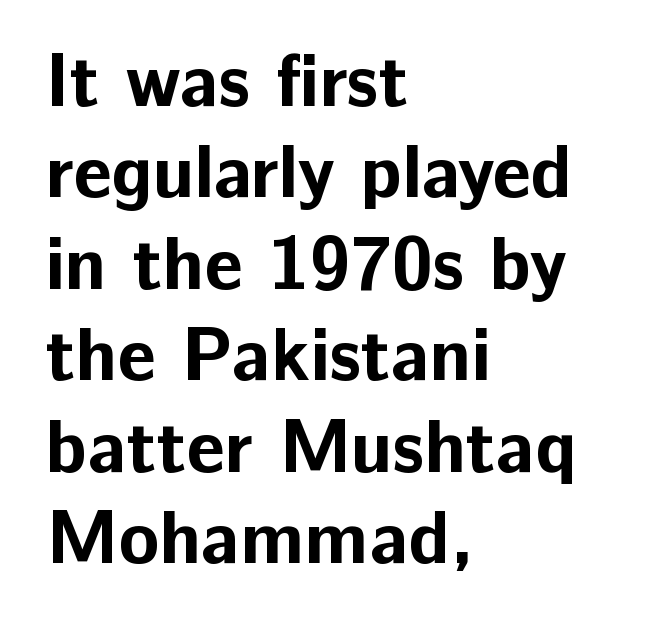
{"serif": "no", "italic": "no", "bold": "yes", "weight": "bold", "width": "normal", "stroke_contrast": "low", "x_height": "medium", "monospaced": "no", "underline": "no", "align": "left", "line_spacing_ratio": 1.22, "letter_spacing": "normal", "letter_spacing_em": 0.0, "glyph_px": 75}
